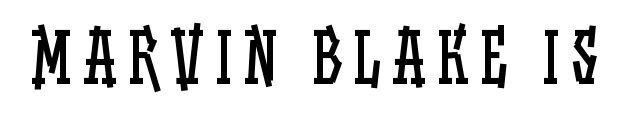
This sample has the flowing, uneven cadence of proportional lettering. Any mark beneath the type? The region is blank. Does the lettering tilt? It doesn't — this is upright. Heaviness? Minimal to ordinary, like unemphasized prose.
